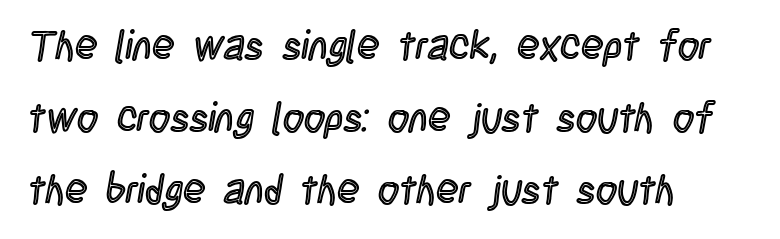
Q: Is the text italic (slanted)? A: Yes.
Q: Is the text underlined? A: No.
Q: How is the paragraph aligned? A: Left-aligned.
Q: Is the spacing between letters normal or unusually wide? A: Normal.
Q: Width (condensed, normal, or wide)? A: Condensed.
Q: x-height? A: Large.
Q: Monospaced? A: No.
